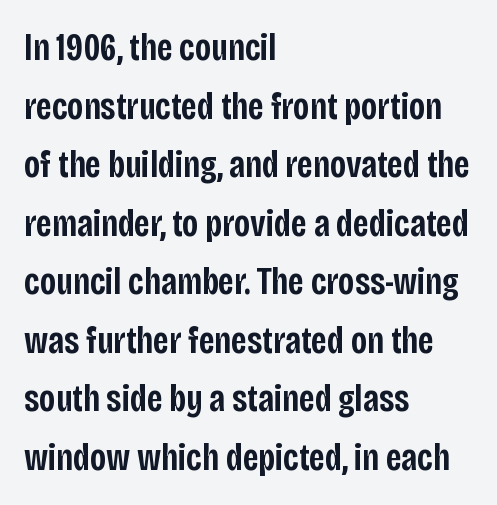
The image shows 38 px semibold, condensed sans-serif type, upright; set left-aligned, normal line spacing (1.54x), normal letter spacing, not underlined; low stroke contrast and a large x-height.
